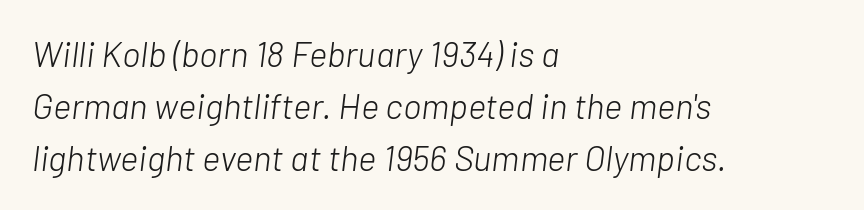
The image shows 35 px light type, italic (leaning right); set left-aligned, normal line spacing (1.48x), normal letter spacing, not underlined; low stroke contrast and a medium x-height.
